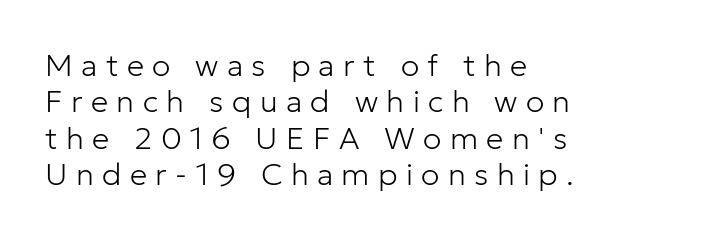
Q: Is the text bold? A: No.
Q: Is the text italic (slanted)? A: No, it is upright.
Q: Is the typeface a serif or a sans-serif typeface? A: Sans-serif.
Q: Is the text underlined? A: No.
Q: How is the paragraph aligned? A: Left-aligned.
Q: Is the spacing between letters normal or unusually wide? A: Unusually wide.
Q: Width (condensed, normal, or wide)? A: Normal.
Q: Stroke contrast? A: Low.
Q: x-height? A: Medium.
Q: Monospaced? A: No.
